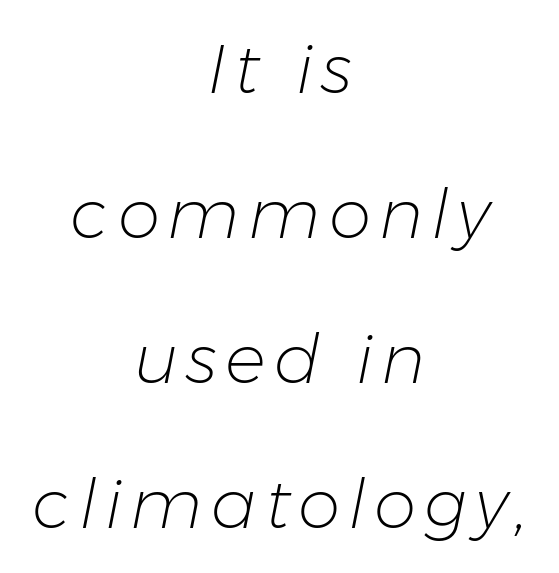
The image shows 68 px light type, italic (leaning right); set centered, loose line spacing (2.13x), not underlined; low stroke contrast and a medium x-height.
